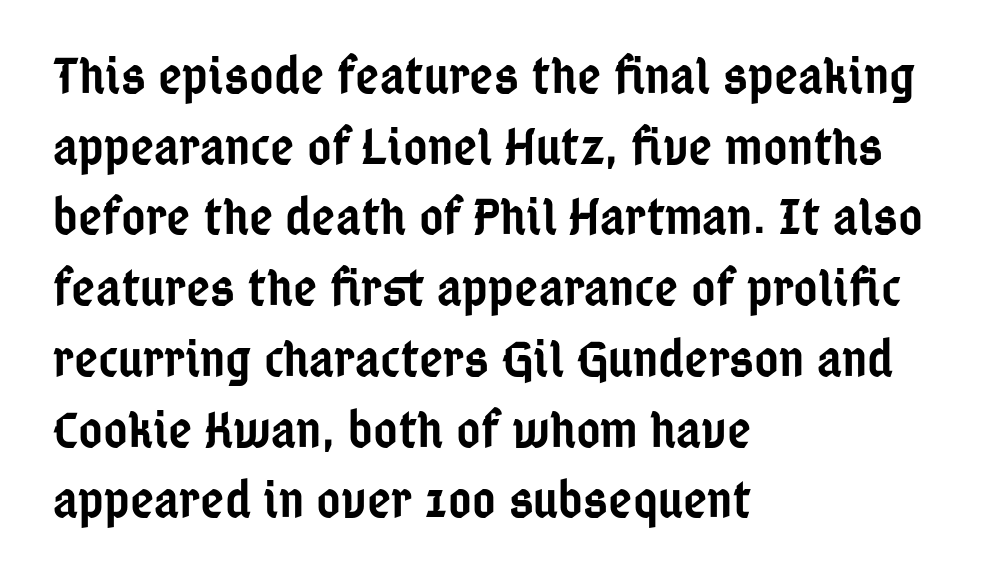
The image shows 52 px semibold, condensed sans-serif type, upright; set left-aligned, normal line spacing (1.36x), normal letter spacing, not underlined; low stroke contrast and a medium x-height.
